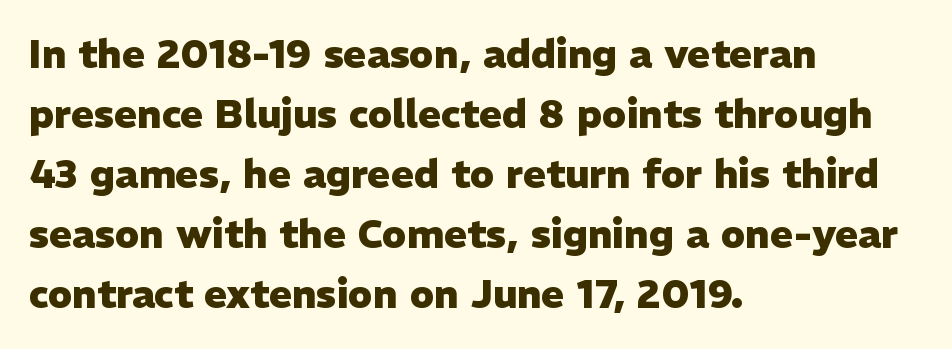
Q: Is the text bold? A: Yes.
Q: Is the text italic (slanted)? A: No, it is upright.
Q: Is the typeface a serif or a sans-serif typeface? A: Sans-serif.
Q: Is the text underlined? A: No.
Q: How is the paragraph aligned? A: Left-aligned.
Q: Is the spacing between letters normal or unusually wide? A: Normal.
Q: Is the spacing between lines tight, normal or loose? A: Normal.
Q: Width (condensed, normal, or wide)? A: Normal.
Q: Stroke contrast? A: Low.
Q: x-height? A: Medium.
Q: Monospaced? A: No.
